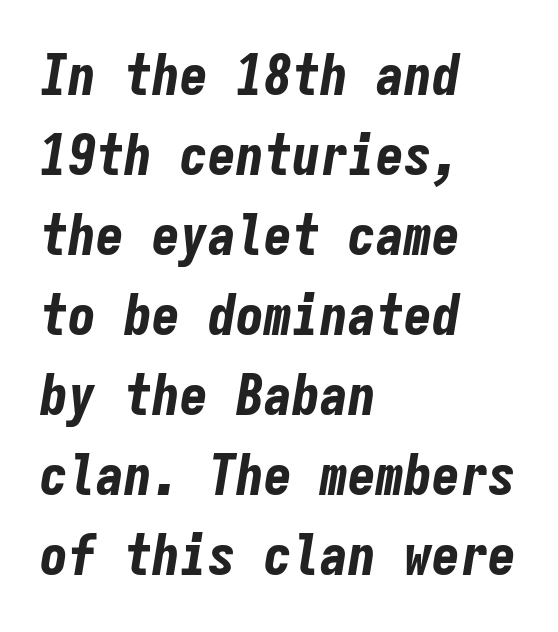
The image shows 56 px bold, condensed type, italic (leaning right), monospaced; set left-aligned, normal line spacing (1.43x), normal letter spacing, not underlined; low stroke contrast and a medium x-height.
